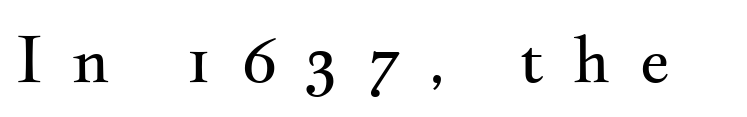
This is roman type, the default non-slanted kind. The passage shown is typed in a proportional face where columns would drift. The text was rendered using a seriffed face with decorative stroke endings. Think standard paragraph weight, or any step lighter than that. What stands out about the letter spacing? Its width — letters are far apart.
